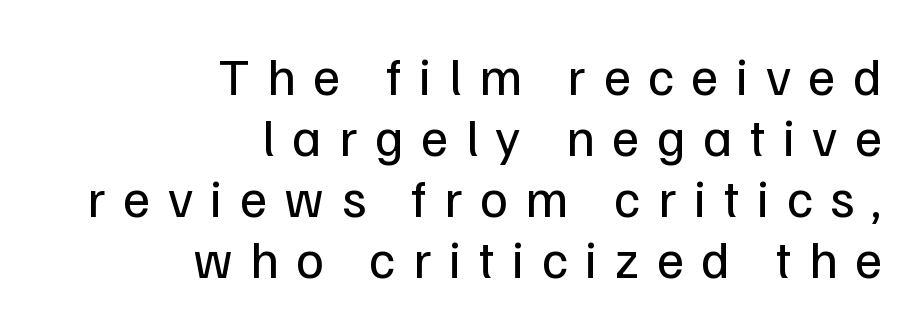
The image shows 53 px regular-weight sans-serif type, upright; set right-aligned, tight line spacing (1.15x), unusually wide letter spacing (+0.33 em), not underlined; low stroke contrast and a medium x-height.
